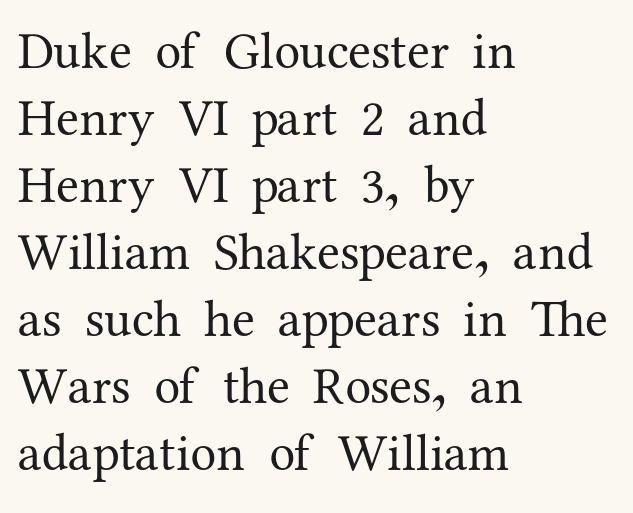
The rendering uses a moderate line-height, typical for paragraphs. Unlike italic type, these characters show no tilt at all. Weight: in the light-to-regular range. The compositor pushed each line to the left boundary. Look at the bottom of the vertical strokes: they flare into serifs here.
